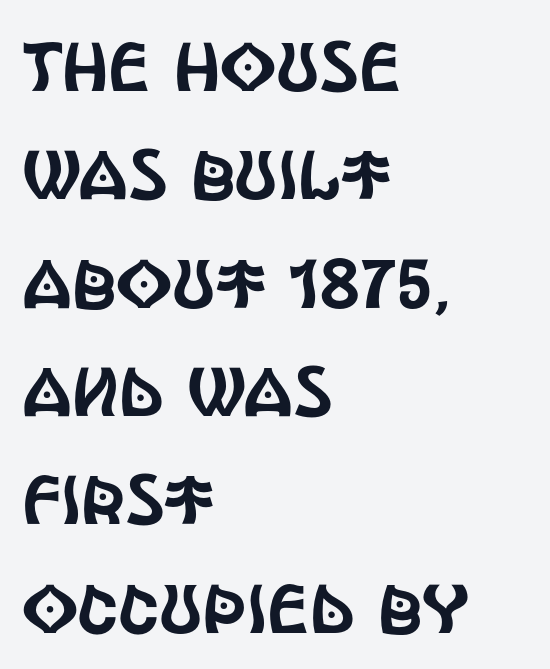
Q: Is the text italic (slanted)? A: No, it is upright.
Q: Is the typeface a serif or a sans-serif typeface? A: Sans-serif.
Q: Is the text underlined? A: No.
Q: How is the paragraph aligned? A: Left-aligned.
Q: Is the spacing between letters normal or unusually wide? A: Normal.
Q: Is the spacing between lines tight, normal or loose? A: Normal.
Q: Width (condensed, normal, or wide)? A: Condensed.
Q: x-height? A: Large.
Q: Monospaced? A: No.
